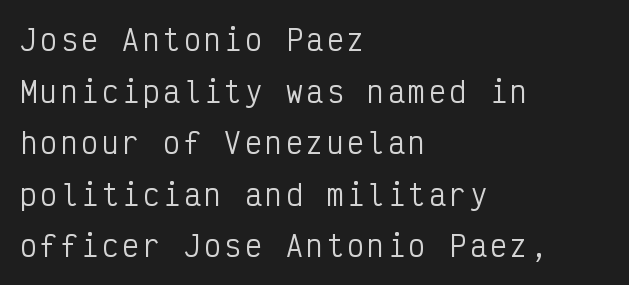
{"serif": "no", "italic": "no", "bold": "no", "weight": "regular", "width": "condensed", "stroke_contrast": "low", "x_height": "medium", "monospaced": "yes", "underline": "no", "align": "left", "line_spacing_ratio": 1.84, "glyph_px": 28}
